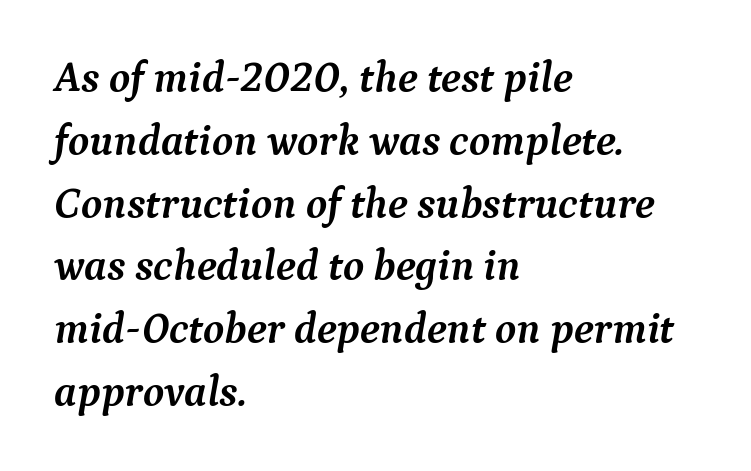
The image shows 43 px semibold serif type, italic (leaning right); set left-aligned, normal line spacing (1.46x), normal letter spacing, not underlined; medium stroke contrast and a medium x-height.
